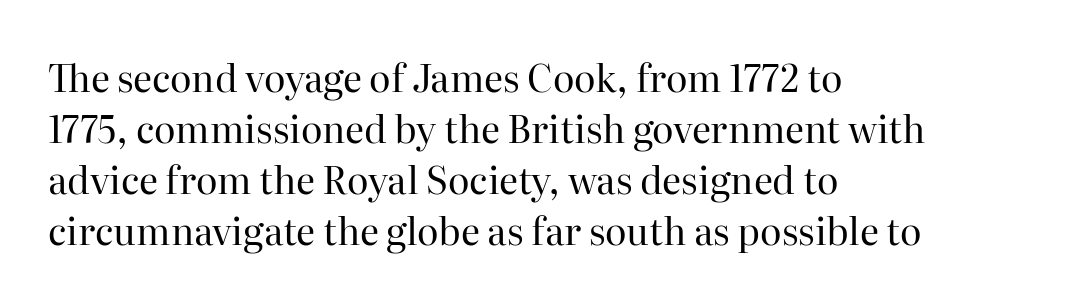
{"serif": "yes", "italic": "no", "bold": "no", "weight": "regular", "width": "normal", "stroke_contrast": "high", "x_height": "medium", "monospaced": "no", "underline": "no", "align": "left", "line_spacing": "normal", "line_spacing_ratio": 1.38, "letter_spacing": "normal", "letter_spacing_em": 0.0, "glyph_px": 37}
